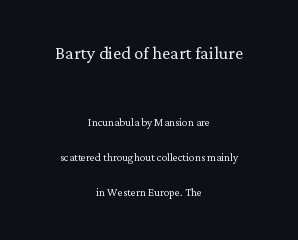
The image shows 23 px text type, upright; set centered, loose line spacing (2.48x), normal letter spacing, not underlined; the first (top) block is 1.64x larger.
